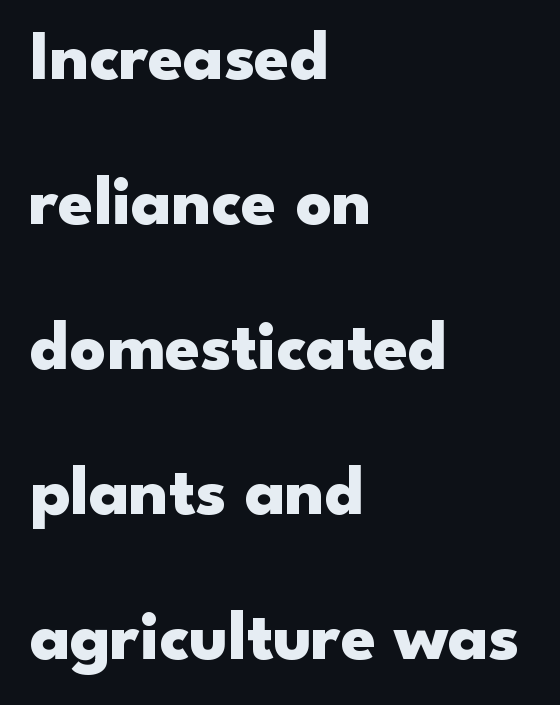
Q: Is the text bold? A: Yes.
Q: Is the text italic (slanted)? A: No, it is upright.
Q: Is the typeface a serif or a sans-serif typeface? A: Sans-serif.
Q: Is the text underlined? A: No.
Q: How is the paragraph aligned? A: Left-aligned.
Q: Is the spacing between letters normal or unusually wide? A: Normal.
Q: Is the spacing between lines tight, normal or loose? A: Loose.
Q: Width (condensed, normal, or wide)? A: Wide.
Q: Stroke contrast? A: Low.
Q: x-height? A: Small.
Q: Monospaced? A: No.
